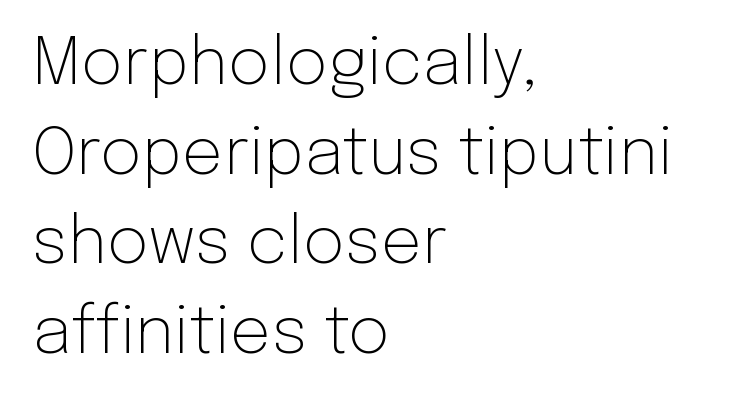
Q: Is the text bold? A: No.
Q: Is the text italic (slanted)? A: No, it is upright.
Q: Is the typeface a serif or a sans-serif typeface? A: Sans-serif.
Q: Is the text underlined? A: No.
Q: How is the paragraph aligned? A: Left-aligned.
Q: Is the spacing between letters normal or unusually wide? A: Normal.
Q: Is the spacing between lines tight, normal or loose? A: Normal.
Q: Width (condensed, normal, or wide)? A: Normal.
Q: Stroke contrast? A: Low.
Q: x-height? A: Medium.
Q: Monospaced? A: No.
